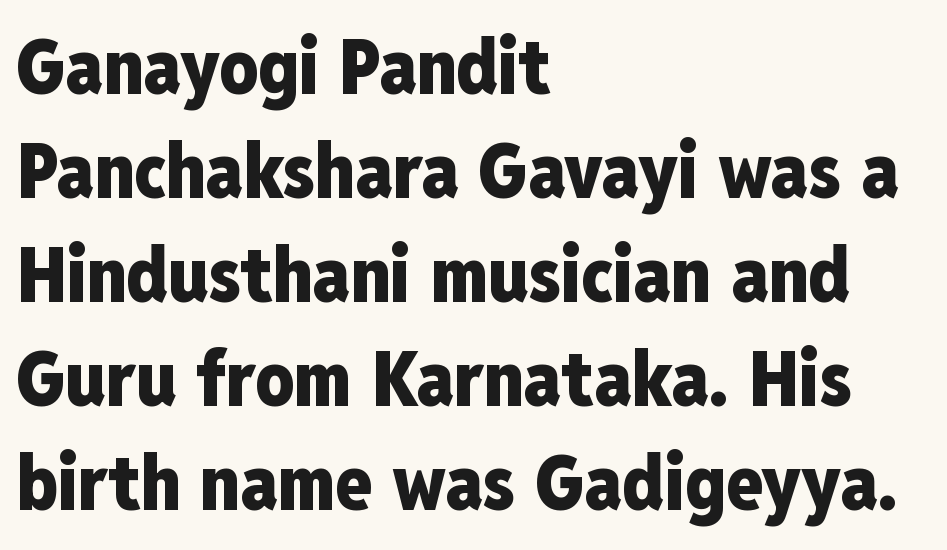
A dark, heavy texture on the line: the type is bold. This rendering uses left alignment, leaving the right contour irregular. The letters sit at their default tracking, neither squeezed nor spread. The space directly below the letters is spotless.
